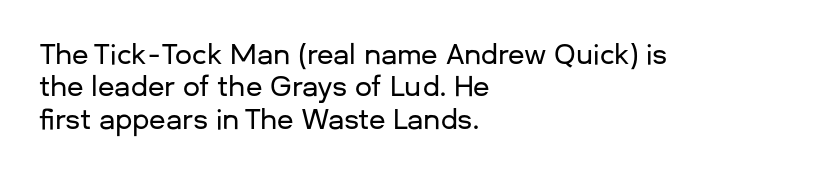
Q: Is the text italic (slanted)? A: No, it is upright.
Q: Is the text underlined? A: No.
Q: How is the paragraph aligned? A: Left-aligned.
Q: Is the spacing between letters normal or unusually wide? A: Normal.
